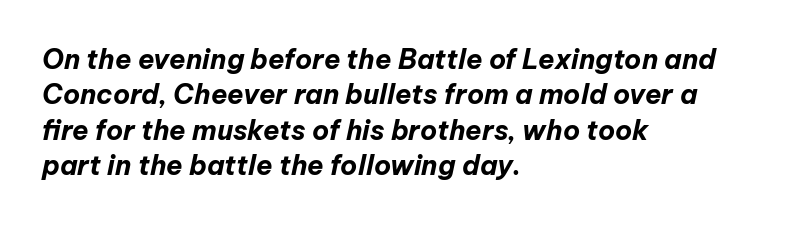
Q: Is the text bold? A: Yes.
Q: Is the text italic (slanted)? A: Yes, it leans right by about 12 degrees.
Q: Is the text underlined? A: No.
Q: How is the paragraph aligned? A: Left-aligned.
Q: Is the spacing between letters normal or unusually wide? A: Normal.
Q: Is the spacing between lines tight, normal or loose? A: Normal.
